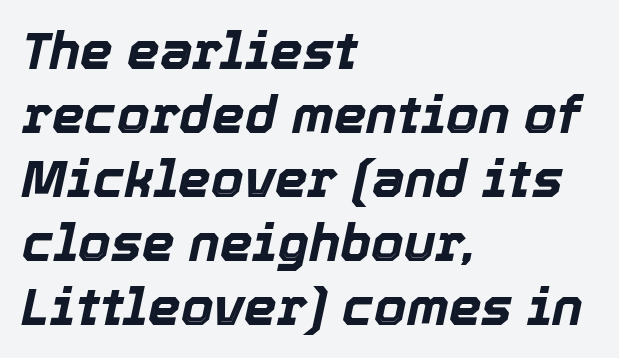
Q: Is the text bold? A: Yes.
Q: Is the text italic (slanted)? A: Yes, it leans right by about 12 degrees.
Q: Is the text underlined? A: No.
Q: How is the paragraph aligned? A: Left-aligned.
Q: Is the spacing between letters normal or unusually wide? A: Normal.
Q: Width (condensed, normal, or wide)? A: Normal.
Q: x-height? A: Medium.
Q: Monospaced? A: No.
